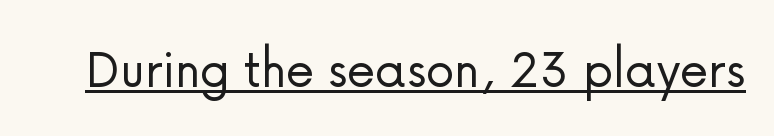
The image shows 58 px light sans-serif type, upright; set normal letter spacing, underlined; low stroke contrast and a medium x-height.
